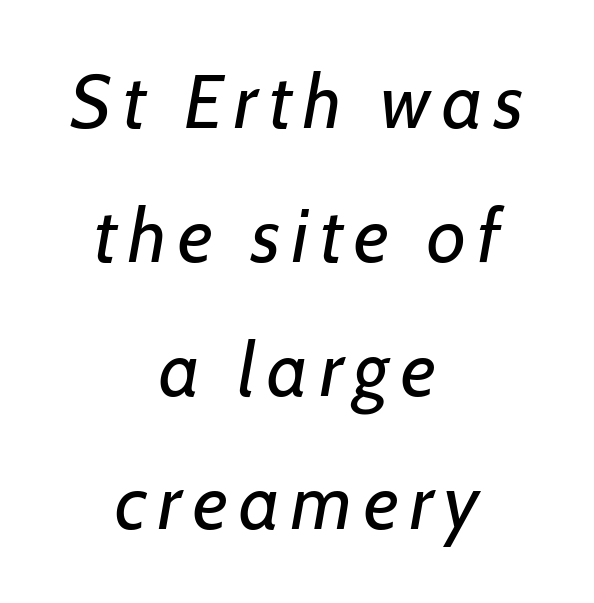
{"italic": "yes", "lean": "right", "slant_degrees": 7, "bold": "no", "weight": "regular", "width": "normal", "stroke_contrast": "low", "x_height": "medium", "monospaced": "no", "underline": "no", "align": "center", "line_spacing_ratio": 1.76, "glyph_px": 76}
